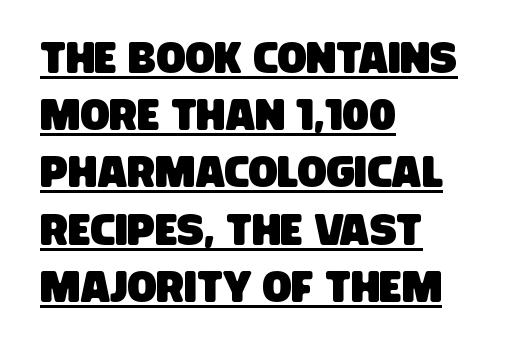
Type style note: lacks serifs. Characters follow at the spacing the type designer built in. Decoration check: the copy is underlined. In terms of leading, this rendering sits right in the middle.
